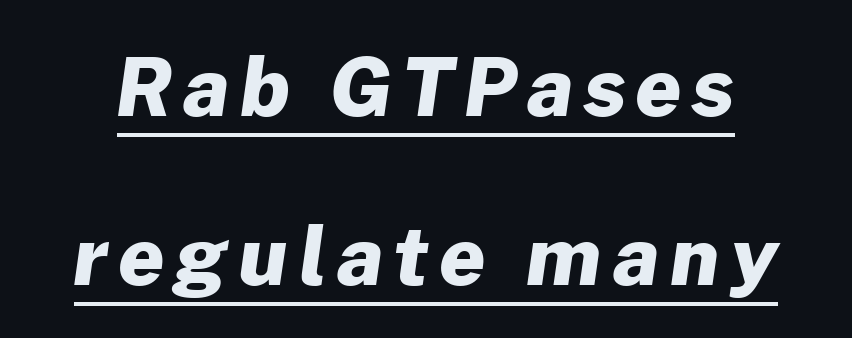
The image shows 80 px heavy sans-serif type; set loose line spacing (2.11x), underlined; low stroke contrast and a medium x-height.
